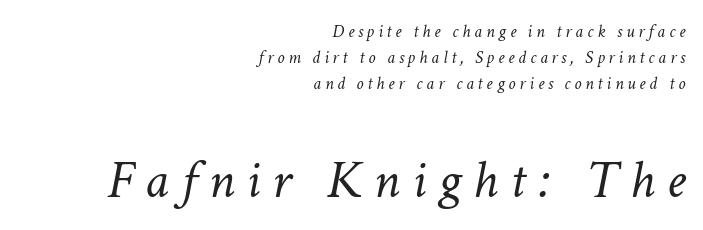
The image shows 55 px light type, italic (leaning right); set right-aligned, normal line spacing (1.44x), unusually wide letter spacing (+0.21 em), not underlined; the second (bottom) block is 3.06x larger; low stroke contrast and a medium x-height.
